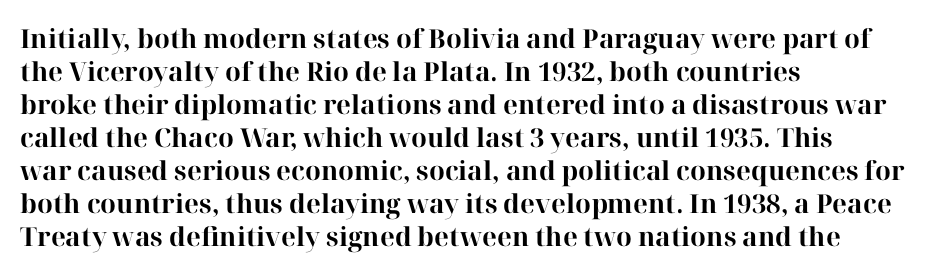
The image shows 26 px bold type, upright; set left-aligned, normal line spacing (1.27x), normal letter spacing, not underlined.
